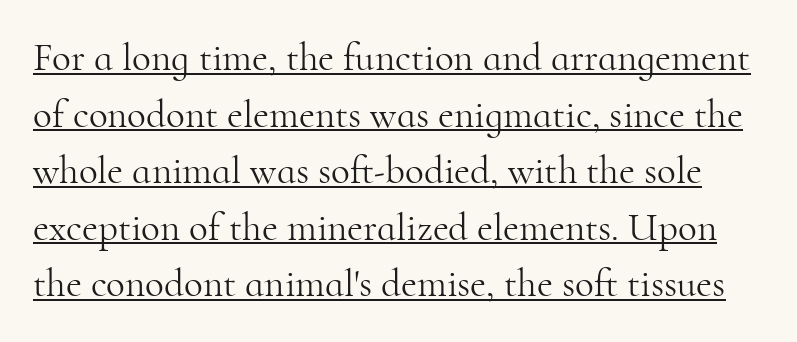
{"serif": "yes", "italic": "no", "bold": "no", "weight": "light", "width": "normal", "stroke_contrast": "high", "x_height": "small", "monospaced": "no", "underline": "yes", "line_spacing": "normal", "line_spacing_ratio": 1.45, "letter_spacing": "normal", "letter_spacing_em": 0.0, "glyph_px": 39}
